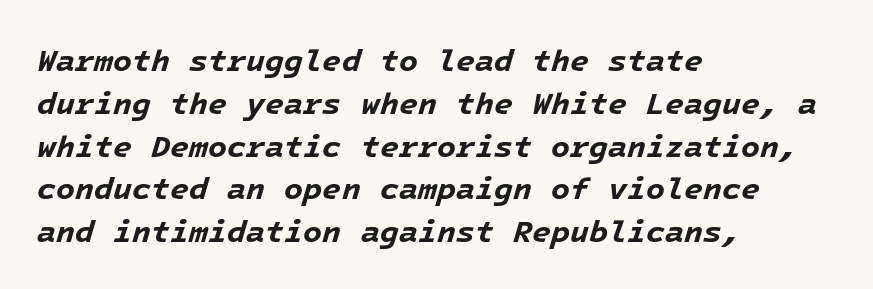
Normally led — the rows are evenly, conventionally spaced. This rendering features lettering with no underline. How heavy is the stroke? Heavy — this is a bold. The face used here has a pronounced slope to its letters. Inter-character spacing is left at the font's built-in metrics. Each line starts at the same left margin while the right side varies.
